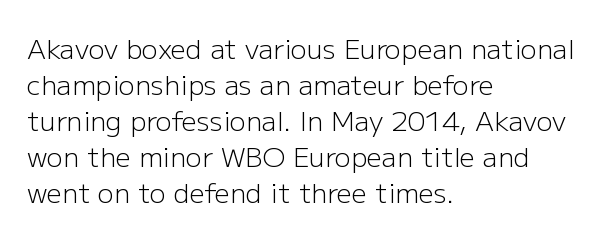
Q: Is the text bold? A: No.
Q: Is the text italic (slanted)? A: No, it is upright.
Q: Is the text underlined? A: No.
Q: How is the paragraph aligned? A: Left-aligned.
Q: Is the spacing between letters normal or unusually wide? A: Normal.
Q: Is the spacing between lines tight, normal or loose? A: Normal.
